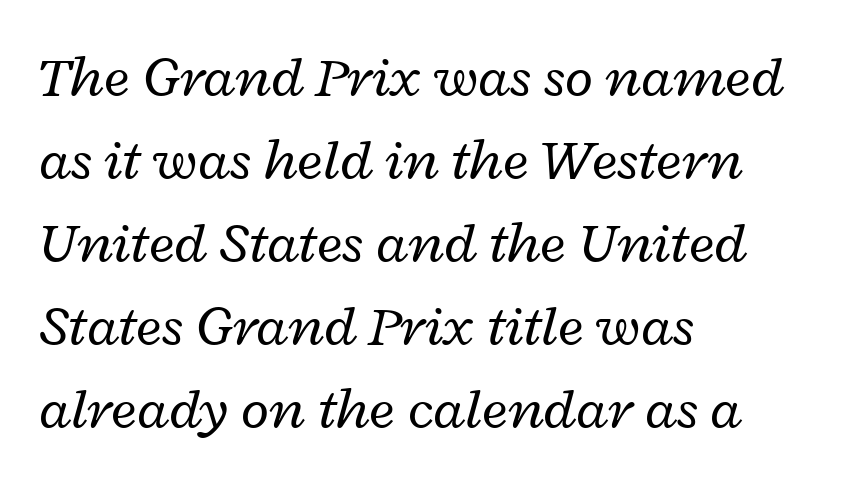
Q: Is the text bold? A: No.
Q: Is the text italic (slanted)? A: Yes, it leans right by about 12 degrees.
Q: Is the text underlined? A: No.
Q: How is the paragraph aligned? A: Left-aligned.
Q: Is the spacing between letters normal or unusually wide? A: Normal.
Q: Is the spacing between lines tight, normal or loose? A: Normal.
Q: Width (condensed, normal, or wide)? A: Wide.
Q: Stroke contrast? A: Low.
Q: x-height? A: Medium.
Q: Monospaced? A: No.
